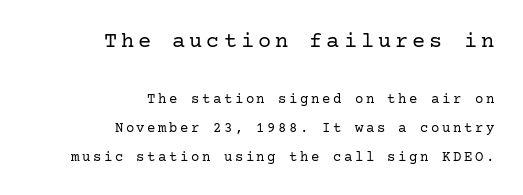
Ascenders rise straight up at ninety degrees. In this sample the first text group is rendered at the bigger scale. Check the space under the baseline: it is left empty. Stroke mass is kept to a normal reading level or below.
